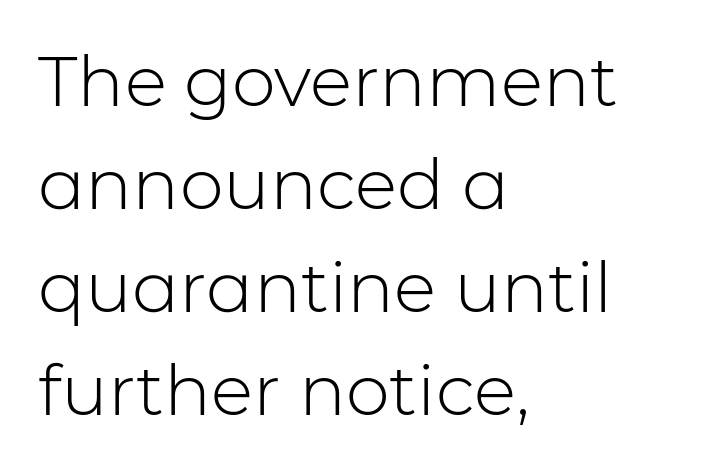
The image shows 70 px light sans-serif type, upright; set left-aligned, normal line spacing (1.47x), normal letter spacing, not underlined; low stroke contrast and a medium x-height.
